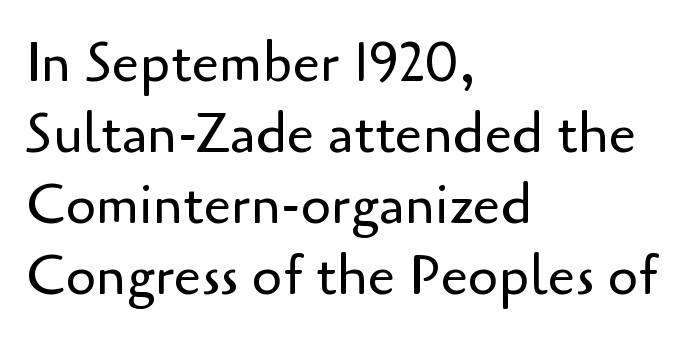
The image shows 55 px regular-weight sans-serif type, upright; set left-aligned, normal line spacing (1.29x), normal letter spacing, not underlined; low stroke contrast and a small x-height.
